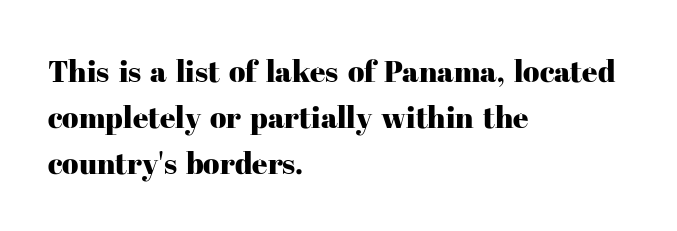
Q: Is the text italic (slanted)? A: No, it is upright.
Q: Is the typeface a serif or a sans-serif typeface? A: Serif.
Q: Is the text underlined? A: No.
Q: How is the paragraph aligned? A: Left-aligned.
Q: Is the spacing between letters normal or unusually wide? A: Normal.
Q: Is the spacing between lines tight, normal or loose? A: Normal.
Q: Width (condensed, normal, or wide)? A: Normal.
Q: Stroke contrast? A: High.
Q: x-height? A: Medium.
Q: Monospaced? A: No.
